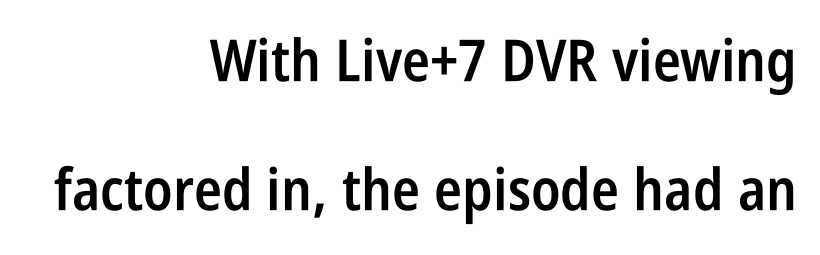
Q: Is the text bold? A: Semi-bold.
Q: Is the text italic (slanted)? A: No, it is upright.
Q: Is the typeface a serif or a sans-serif typeface? A: Sans-serif.
Q: Is the text underlined? A: No.
Q: How is the paragraph aligned? A: Right-aligned.
Q: Is the spacing between letters normal or unusually wide? A: Normal.
Q: Is the spacing between lines tight, normal or loose? A: Loose.
Q: Width (condensed, normal, or wide)? A: Condensed.
Q: Stroke contrast? A: Low.
Q: x-height? A: Large.
Q: Monospaced? A: No.
